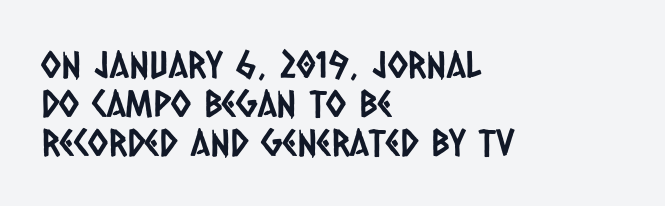
Q: Is the typeface a serif or a sans-serif typeface? A: Sans-serif.
Q: Is the text underlined? A: No.
Q: How is the paragraph aligned? A: Left-aligned.
Q: Is the spacing between letters normal or unusually wide? A: Normal.
Q: Is the spacing between lines tight, normal or loose? A: Tight.
Q: Width (condensed, normal, or wide)? A: Condensed.
Q: Stroke contrast? A: Low.
Q: x-height? A: Large.
Q: Monospaced? A: No.
